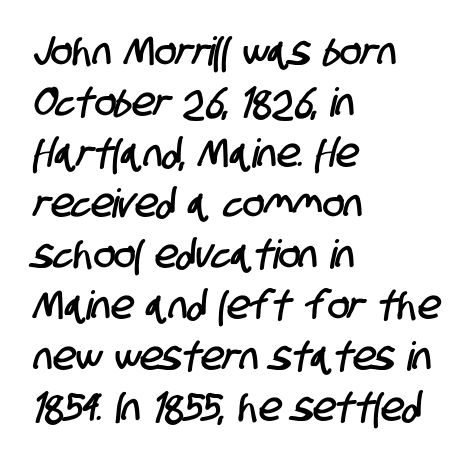
The image shows 40 px condensed sans-serif type; set left-aligned, normal line spacing (1.27x), normal letter spacing, not underlined; low stroke contrast and a large x-height.
